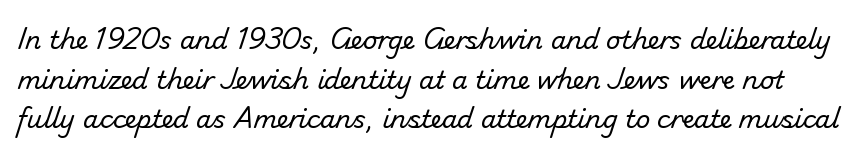
The image shows 25 px text type; set normal line spacing (1.59x), normal letter spacing, not underlined.
